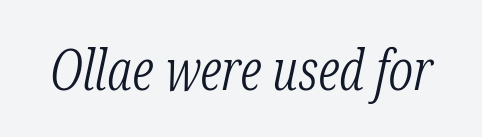
Q: Is the text bold? A: No.
Q: Is the text italic (slanted)? A: Yes, it leans right by about 12 degrees.
Q: Is the typeface a serif or a sans-serif typeface? A: Serif.
Q: Is the text underlined? A: No.
Q: Is the spacing between letters normal or unusually wide? A: Normal.
Q: Width (condensed, normal, or wide)? A: Condensed.
Q: Stroke contrast? A: Low.
Q: x-height? A: Medium.
Q: Monospaced? A: No.
